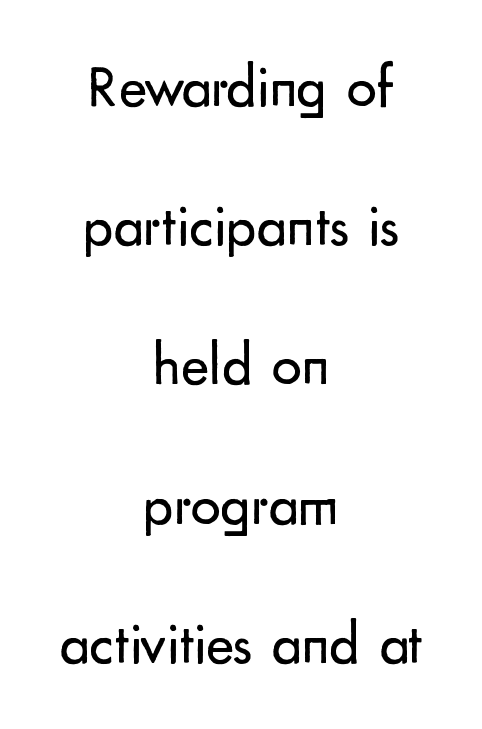
{"serif": "no", "italic": "no", "bold": "no", "weight": "regular", "width": "normal", "stroke_contrast": "low", "x_height": "small", "monospaced": "no", "underline": "no", "align": "center", "line_spacing": "loose", "line_spacing_ratio": 2.32, "letter_spacing": "normal", "letter_spacing_em": 0.0, "glyph_px": 60}
